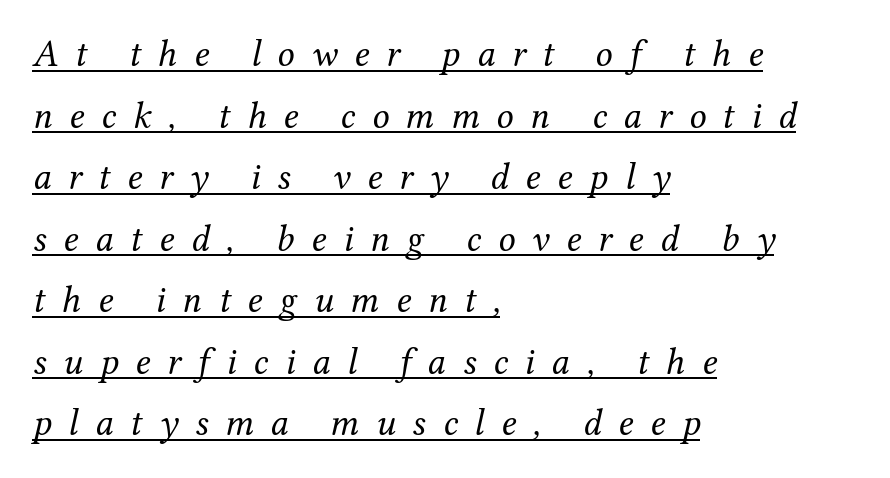
{"serif": "yes", "italic": "yes", "lean": "right", "slant_degrees": 12, "bold": "no", "weight": "regular", "width": "normal", "stroke_contrast": "medium", "x_height": "medium", "monospaced": "no", "underline": "yes", "align": "left", "line_spacing": "normal", "line_spacing_ratio": 1.62, "letter_spacing": "wide", "letter_spacing_em": 0.44, "glyph_px": 38}
